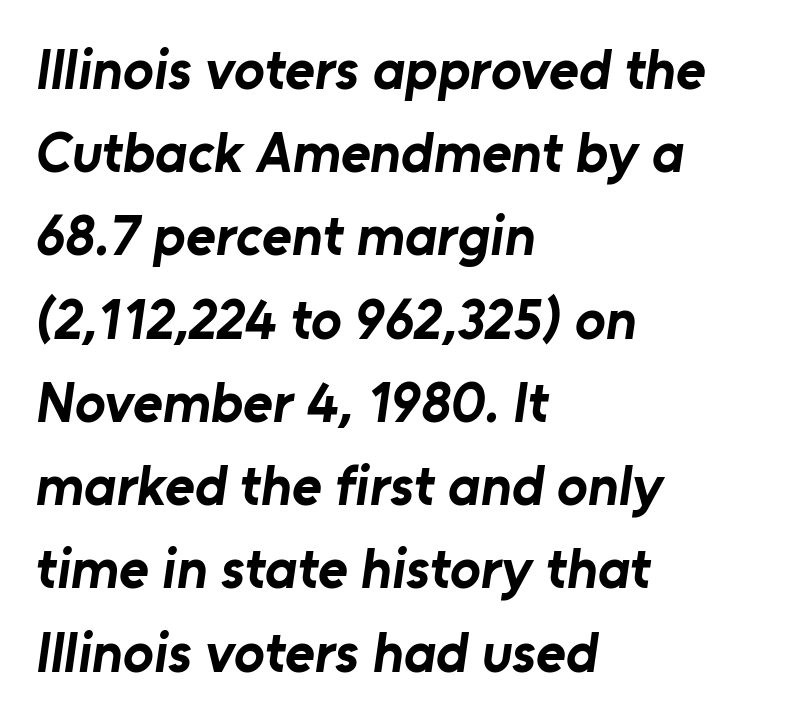
The image shows 57 px bold sans-serif type; set left-aligned, normal line spacing (1.46x), normal letter spacing, not underlined; low stroke contrast and a medium x-height.
